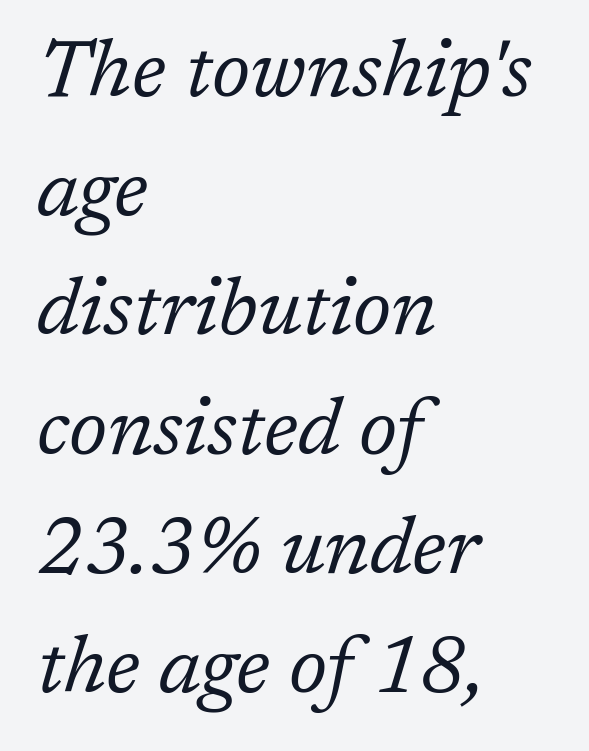
Q: Is the text bold? A: No.
Q: Is the text italic (slanted)? A: Yes, it leans right by about 17 degrees.
Q: Is the typeface a serif or a sans-serif typeface? A: Serif.
Q: Is the text underlined? A: No.
Q: How is the paragraph aligned? A: Left-aligned.
Q: Is the spacing between letters normal or unusually wide? A: Normal.
Q: Is the spacing between lines tight, normal or loose? A: Normal.
Q: Width (condensed, normal, or wide)? A: Normal.
Q: Stroke contrast? A: Low.
Q: x-height? A: Medium.
Q: Monospaced? A: No.
